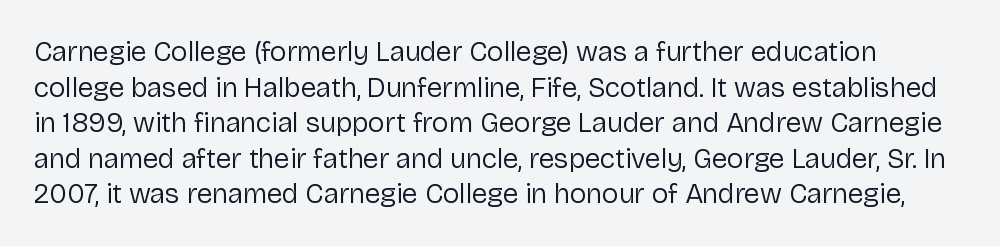
Q: Is the text bold? A: No.
Q: Is the text italic (slanted)? A: No, it is upright.
Q: Is the typeface a serif or a sans-serif typeface? A: Sans-serif.
Q: Is the text underlined? A: No.
Q: Is the spacing between letters normal or unusually wide? A: Normal.
Q: Is the spacing between lines tight, normal or loose? A: Normal.
Q: Width (condensed, normal, or wide)? A: Normal.
Q: Stroke contrast? A: Low.
Q: x-height? A: Medium.
Q: Monospaced? A: No.
